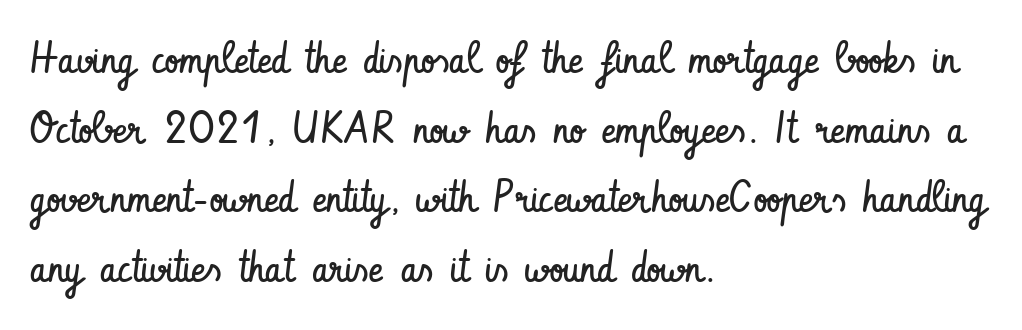
Q: Is the text bold? A: No.
Q: Is the text italic (slanted)? A: No, it is upright.
Q: Is the typeface a serif or a sans-serif typeface? A: Sans-serif.
Q: Is the text underlined? A: No.
Q: How is the paragraph aligned? A: Left-aligned.
Q: Is the spacing between letters normal or unusually wide? A: Normal.
Q: Is the spacing between lines tight, normal or loose? A: Normal.
Q: Width (condensed, normal, or wide)? A: Condensed.
Q: Stroke contrast? A: Low.
Q: x-height? A: Small.
Q: Monospaced? A: No.
